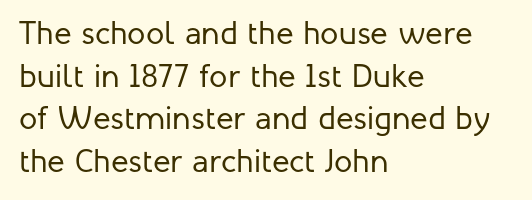
How would I describe the line gaps? Plain and ordinary. A typesetter would call this proportional, since set widths differ per character. The font family rendered here belongs to the sans-serif group. No chunkiness to these letters — they're not bold. Clear beneath every line of the passage. Line starts are locked; line ends wander.
